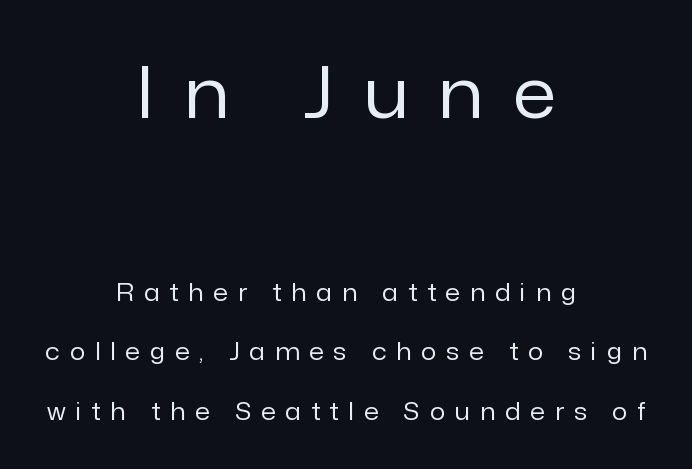
The image shows 71 px regular-weight sans-serif type, upright; set centered, loose line spacing (2.49x), unusually wide letter spacing (+0.42 em), not underlined; the first (top) block is 2.96x larger; low stroke contrast and a medium x-height.
